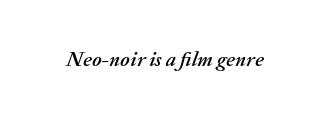
The image shows 21 px text type, italic (leaning right); set normal letter spacing, not underlined.
